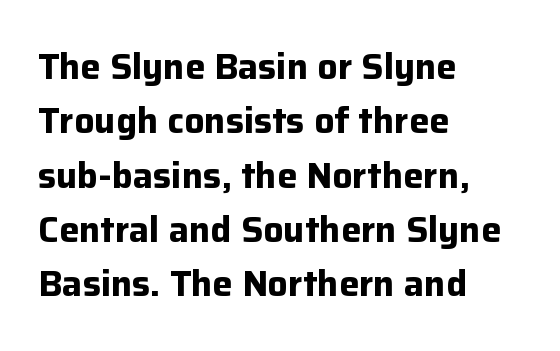
{"serif": "no", "italic": "no", "bold": "yes", "weight": "bold", "width": "normal", "stroke_contrast": "low", "x_height": "medium", "monospaced": "no", "underline": "no", "align": "left", "line_spacing": "normal", "line_spacing_ratio": 1.51, "letter_spacing": "normal", "letter_spacing_em": 0.0, "glyph_px": 36}
